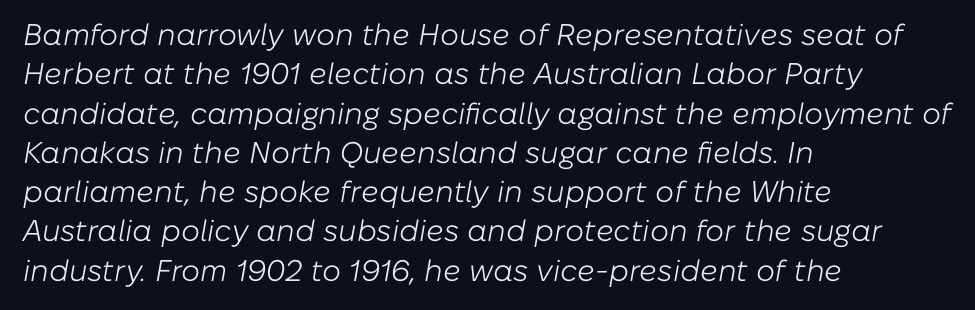
{"italic": "yes", "lean": "right", "slant_degrees": 10, "bold": "no", "weight": "light", "width": "normal", "stroke_contrast": "low", "x_height": "medium", "monospaced": "no", "underline": "no", "align": "left", "line_spacing": "normal", "line_spacing_ratio": 1.31, "letter_spacing": "normal", "letter_spacing_em": 0.0, "glyph_px": 30}
